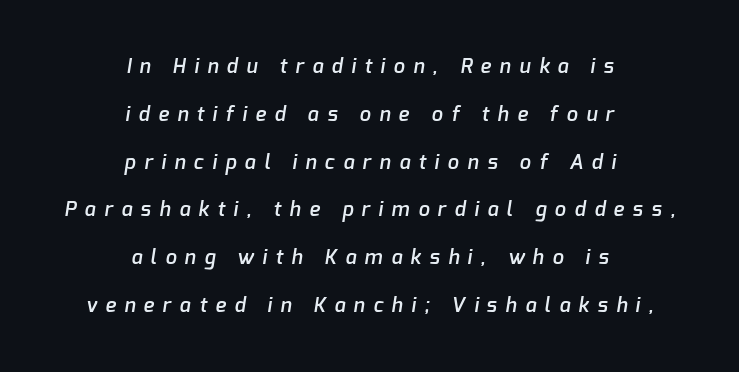
The typesetter chose a symmetrical, centered arrangement here. This is the in-between weight designers call semibold or demi. These lines stand farther apart than default settings would place them. Only glyphs here, with clear space below each row. Honestly, the letter spacing is so wide it's the main thing you notice.
